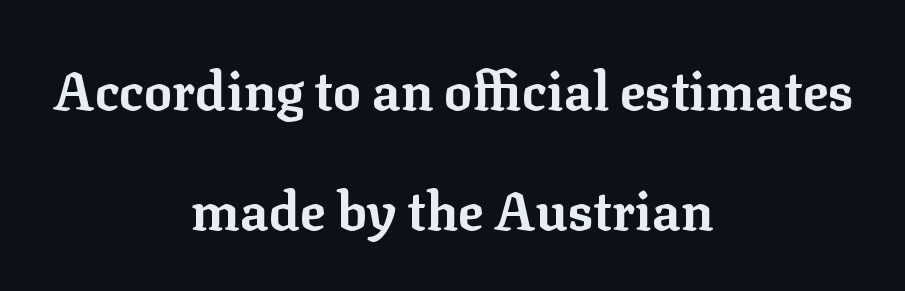
{"serif": "yes", "italic": "no", "bold": "yes", "weight": "bold", "width": "normal", "stroke_contrast": "low", "x_height": "medium", "monospaced": "no", "underline": "no", "align": "center", "line_spacing": "loose", "line_spacing_ratio": 2.26, "letter_spacing": "normal", "letter_spacing_em": 0.0, "glyph_px": 53}
